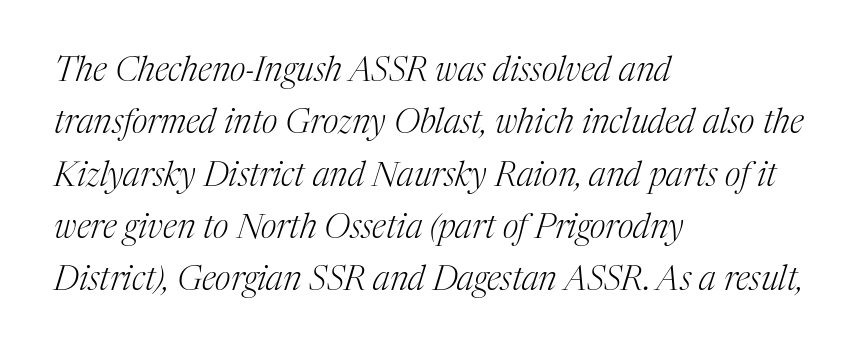
How would I describe the line gaps? Plain and ordinary. These lines are rendered in a variable-pitch font. Observe the ordinary spacing: letters are neighbours, not strangers. Leftover space on each line is placed entirely after the last word. Stroke thickness stays within the range of a standard reading face or lighter. Each letter's strokes conclude with small projecting serifs.
